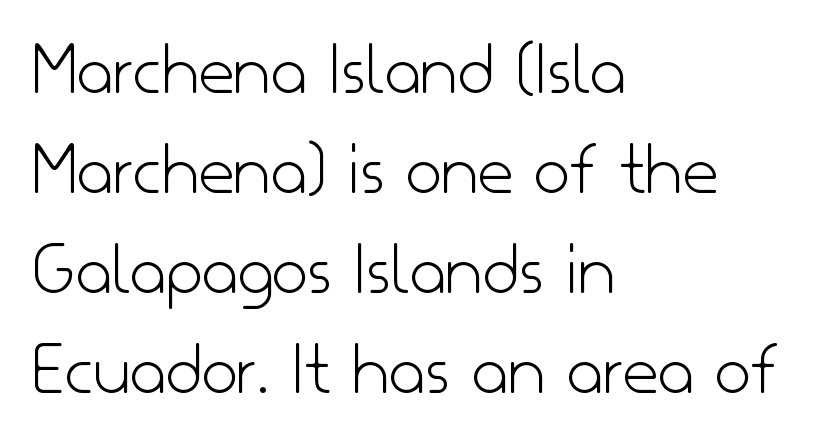
Q: Is the text bold? A: No.
Q: Is the text italic (slanted)? A: No, it is upright.
Q: Is the typeface a serif or a sans-serif typeface? A: Sans-serif.
Q: Is the text underlined? A: No.
Q: How is the paragraph aligned? A: Left-aligned.
Q: Is the spacing between letters normal or unusually wide? A: Normal.
Q: Is the spacing between lines tight, normal or loose? A: Normal.
Q: Width (condensed, normal, or wide)? A: Normal.
Q: Stroke contrast? A: Low.
Q: x-height? A: Small.
Q: Monospaced? A: No.
